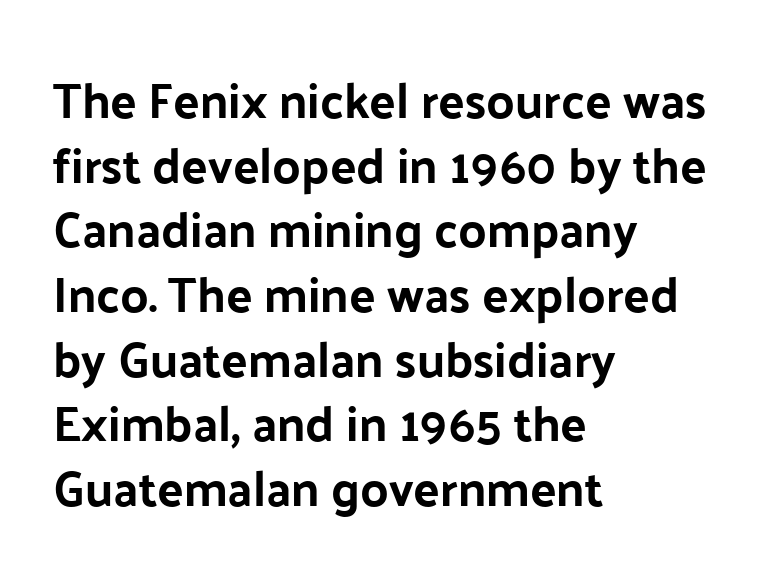
{"serif": "no", "italic": "no", "width": "normal", "stroke_contrast": "low", "x_height": "medium", "monospaced": "no", "underline": "no", "align": "left", "line_spacing": "normal", "line_spacing_ratio": 1.32, "letter_spacing": "normal", "letter_spacing_em": 0.0, "glyph_px": 49}
